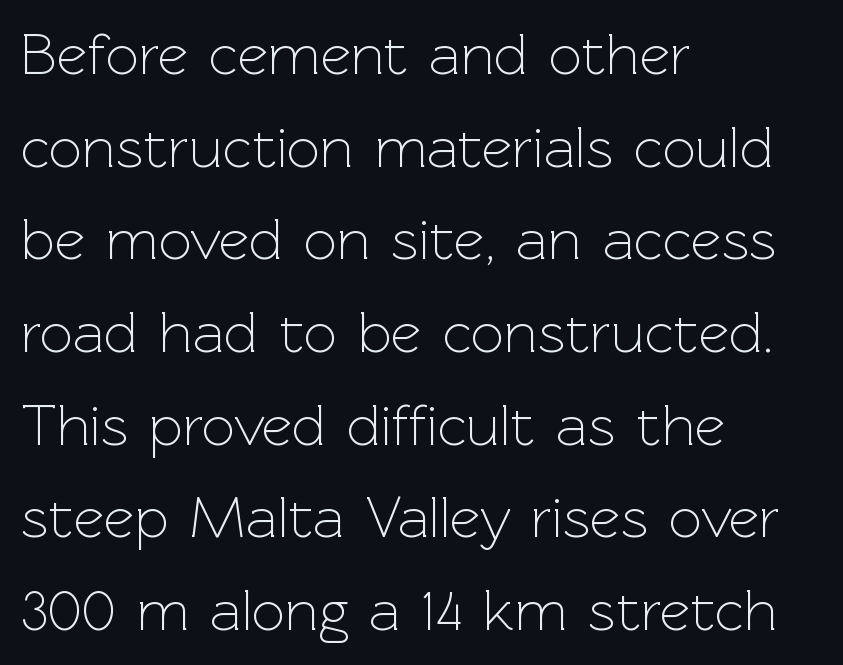
Plain, unruled lines of type. Do the characters align in a grid? No, the font is proportional. The face looks like a standard text weight, possibly lighter. In terms of letterspacing, this is plain default setting. The line-height multiplier appears to be the usual default.
